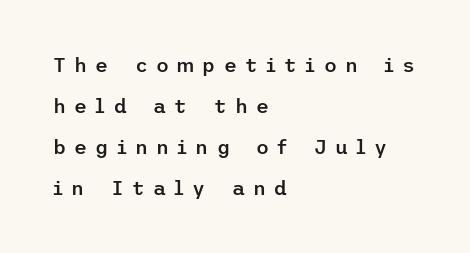
Q: Is the text bold? A: Semi-bold.
Q: Is the text italic (slanted)? A: No, it is upright.
Q: Is the text underlined? A: No.
Q: How is the paragraph aligned? A: Left-aligned.
Q: Is the spacing between letters normal or unusually wide? A: Unusually wide.
Q: Is the spacing between lines tight, normal or loose? A: Loose.
